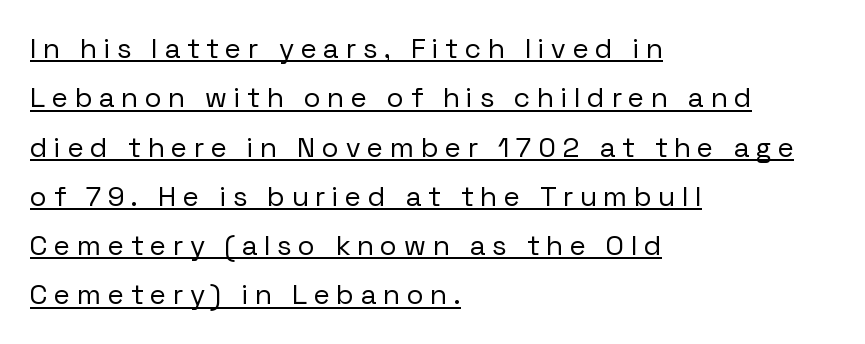
{"serif": "no", "italic": "no", "bold": "no", "weight": "regular", "width": "normal", "stroke_contrast": "low", "x_height": "medium", "monospaced": "no", "underline": "yes", "align": "left", "line_spacing_ratio": 1.76, "letter_spacing": "wide", "letter_spacing_em": 0.25, "glyph_px": 28}
